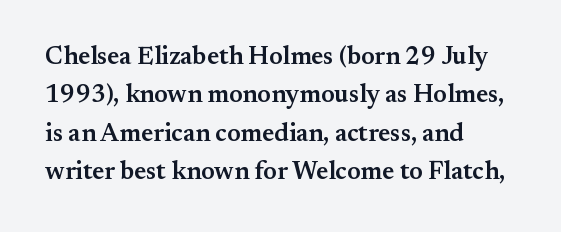
The image shows 25 px text type, upright; set left-aligned, normal line spacing (1.54x), normal letter spacing, not underlined.
